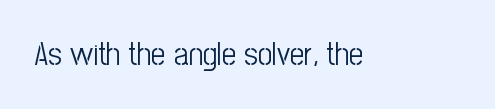
Q: Is the text bold? A: No.
Q: Is the text italic (slanted)? A: No, it is upright.
Q: Is the typeface a serif or a sans-serif typeface? A: Sans-serif.
Q: Is the text underlined? A: No.
Q: Is the spacing between letters normal or unusually wide? A: Normal.
Q: Width (condensed, normal, or wide)? A: Condensed.
Q: Stroke contrast? A: Low.
Q: x-height? A: Medium.
Q: Monospaced? A: No.
